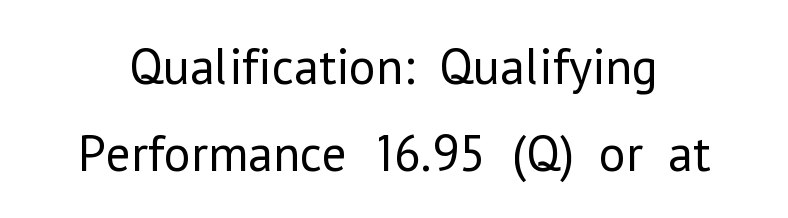
{"serif": "no", "italic": "no", "bold": "no", "weight": "regular", "width": "normal", "stroke_contrast": "low", "x_height": "medium", "monospaced": "no", "underline": "no", "line_spacing_ratio": 1.71, "letter_spacing": "normal", "letter_spacing_em": 0.0, "glyph_px": 51}
